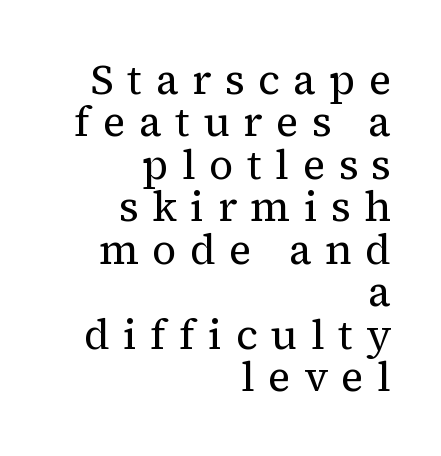
The image shows 42 px regular-weight serif type, upright; set right-aligned, tight line spacing (1.01x), unusually wide letter spacing (+0.32 em), not underlined; medium stroke contrast and a medium x-height.
